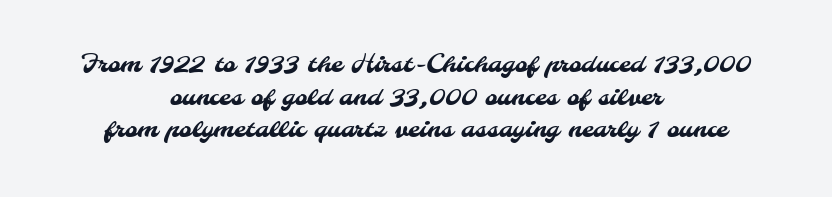
Plain, unruled lines of type. Honestly, the row spacing looks completely unremarkable. Letter spacing: default. The text block is weighted toward neither margin, spreading evenly from the middle.
